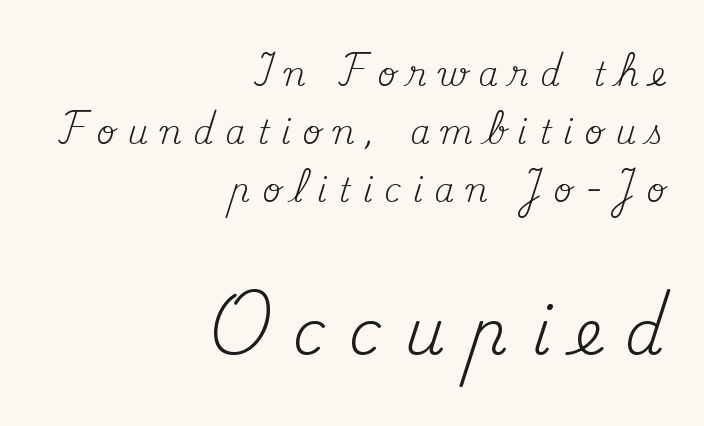
The image shows 63 px regular-weight serif type; set right-aligned, line spacing 1.82x, unusually wide letter spacing (+0.37 em), not underlined; the second (bottom) block is 1.97x larger; medium stroke contrast and a small x-height.
